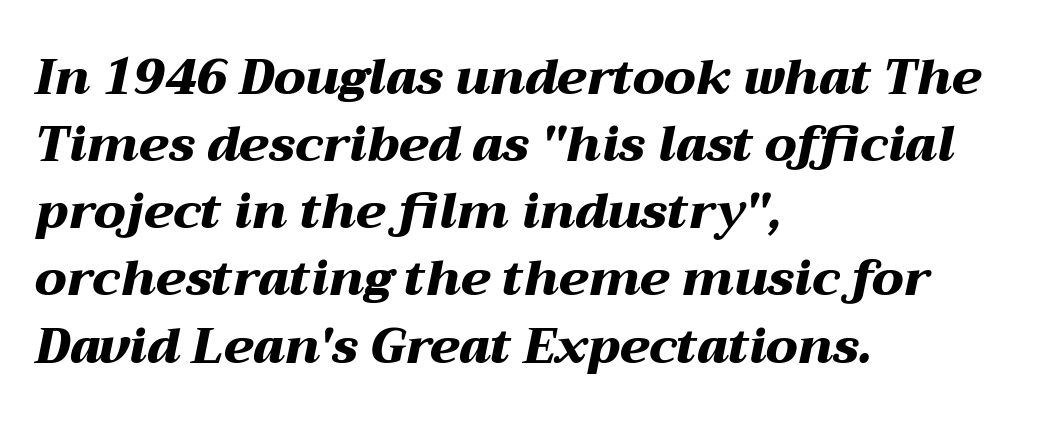
{"italic": "yes", "lean": "right", "slant_degrees": 12, "bold": "yes", "weight": "heavy", "width": "wide", "stroke_contrast": "medium", "x_height": "medium", "monospaced": "no", "underline": "no", "align": "left", "line_spacing": "normal", "line_spacing_ratio": 1.37, "letter_spacing": "normal", "letter_spacing_em": 0.0, "glyph_px": 49}
